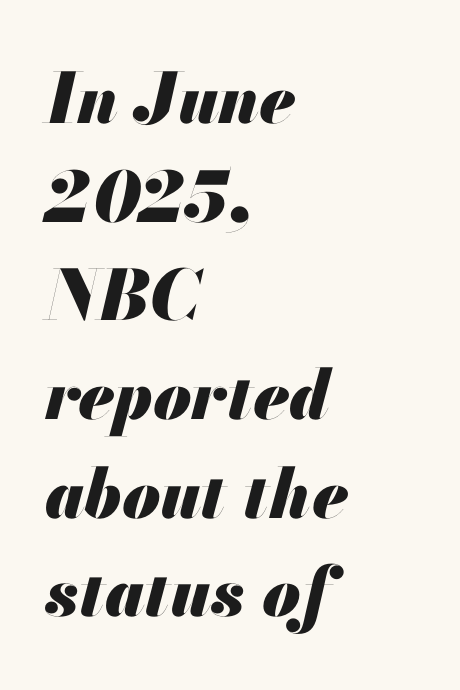
The image shows 69 px heavy type, italic (leaning right); set left-aligned, normal line spacing (1.43x), normal letter spacing, not underlined; medium stroke contrast and a small x-height.
